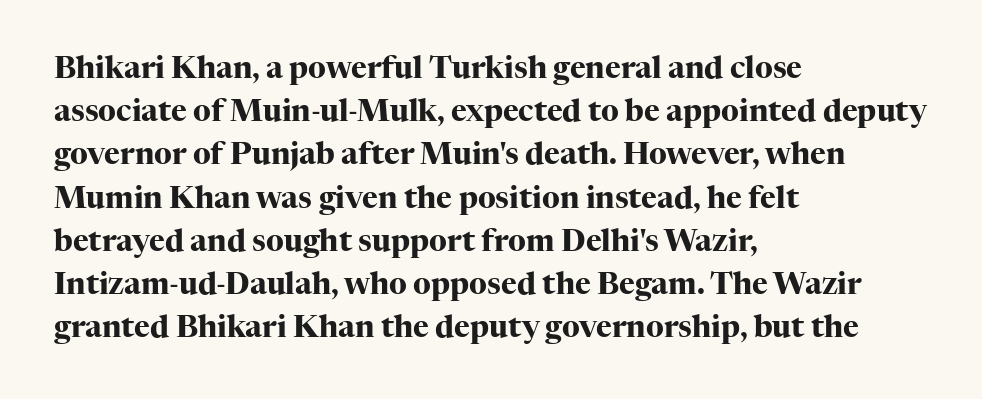
Q: Is the text bold? A: Yes.
Q: Is the text italic (slanted)? A: No, it is upright.
Q: Is the typeface a serif or a sans-serif typeface? A: Serif.
Q: Is the text underlined? A: No.
Q: How is the paragraph aligned? A: Left-aligned.
Q: Is the spacing between letters normal or unusually wide? A: Normal.
Q: Is the spacing between lines tight, normal or loose? A: Normal.
Q: Width (condensed, normal, or wide)? A: Normal.
Q: Stroke contrast? A: High.
Q: x-height? A: Medium.
Q: Monospaced? A: No.
